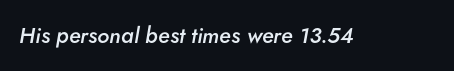
The glyphs look as if they've been sheared to an angle. Does the weight exceed regular? Yes, but only to semibold. Check under the words: just untouched page. Observe the ordinary spacing: letters are neighbours, not strangers.
